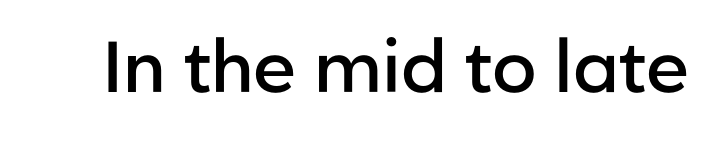
The lettering holds an erect, upright posture throughout. Check under the words: just untouched page. Observe the absence of serifs on each vertical stroke in this sample. Firm but not heavy-handed strokes: this text is semibold. Observe the ordinary spacing: letters are neighbours, not strangers. Each letter keeps its own natural width here, so spacing adapts to shape.
